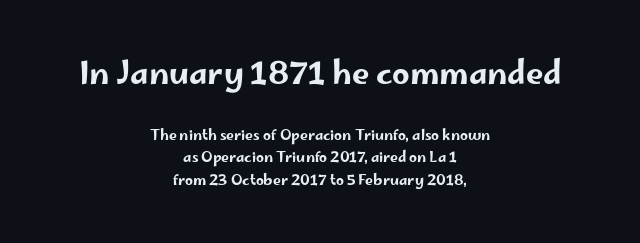
Q: Is the text italic (slanted)? A: No, it is upright.
Q: Is the typeface a serif or a sans-serif typeface? A: Sans-serif.
Q: Is the text underlined? A: No.
Q: How is the paragraph aligned? A: Centered.
Q: Is the spacing between letters normal or unusually wide? A: Normal.
Q: Is the spacing between lines tight, normal or loose? A: Normal.
Q: Which block of text is set in a larger size, the first (top) or the second (bottom)? A: The first (top) one.
Q: Width (condensed, normal, or wide)? A: Wide.
Q: Stroke contrast? A: Low.
Q: x-height? A: Small.
Q: Monospaced? A: No.
